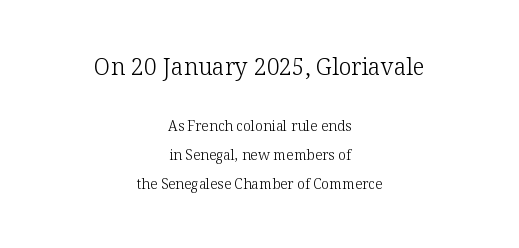
The image shows 23 px text type, upright; set centered, loose line spacing (2.08x), normal letter spacing, not underlined; the first (top) block is 1.64x larger.
